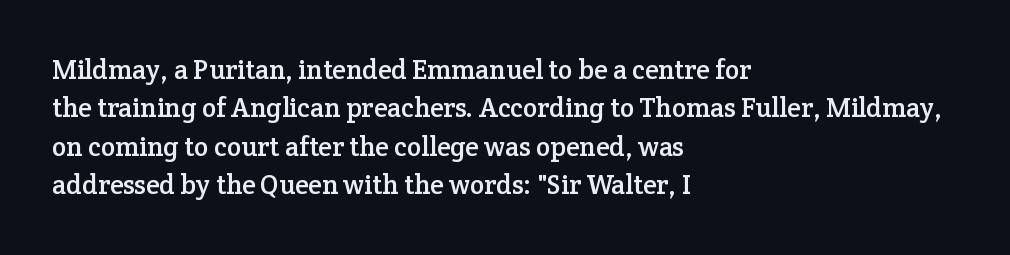
Compared with typical paragraphs, the rows here are spaced about the same. Posture: straight, roman, zero tilt. Inter-character spacing is left at the font's built-in metrics. The space beneath each line is pristine and unruled. The compositor pushed each line to the left boundary.
